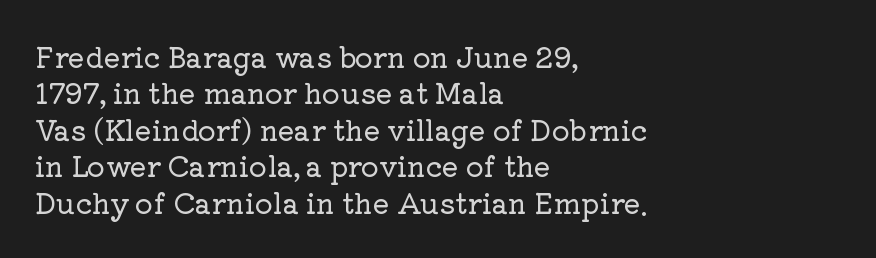
Q: Is the text italic (slanted)? A: No, it is upright.
Q: Is the typeface a serif or a sans-serif typeface? A: Serif.
Q: Is the text underlined? A: No.
Q: How is the paragraph aligned? A: Left-aligned.
Q: Is the spacing between letters normal or unusually wide? A: Normal.
Q: Is the spacing between lines tight, normal or loose? A: Normal.
Q: Width (condensed, normal, or wide)? A: Normal.
Q: Stroke contrast? A: Low.
Q: x-height? A: Medium.
Q: Monospaced? A: No.
